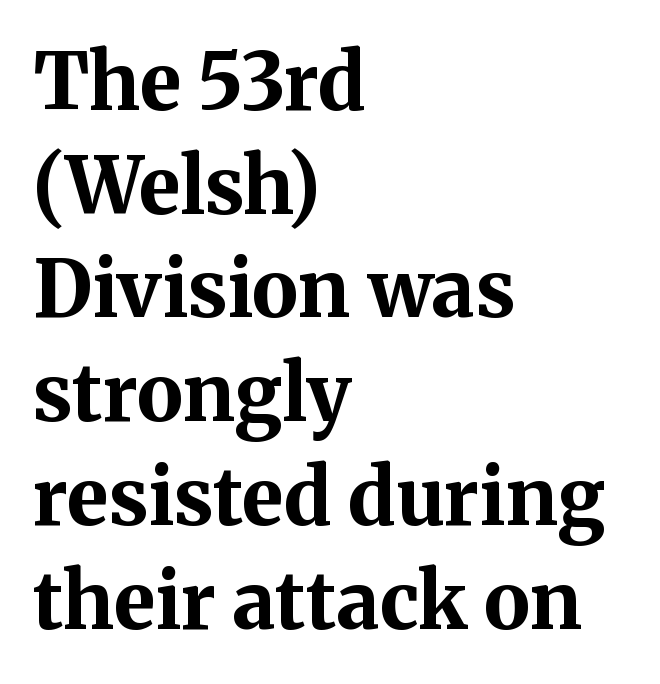
{"serif": "yes", "italic": "no", "bold": "yes", "weight": "bold", "width": "normal", "stroke_contrast": "medium", "x_height": "medium", "monospaced": "no", "underline": "no", "align": "left", "line_spacing": "normal", "line_spacing_ratio": 1.33, "letter_spacing": "normal", "letter_spacing_em": 0.0, "glyph_px": 78}
